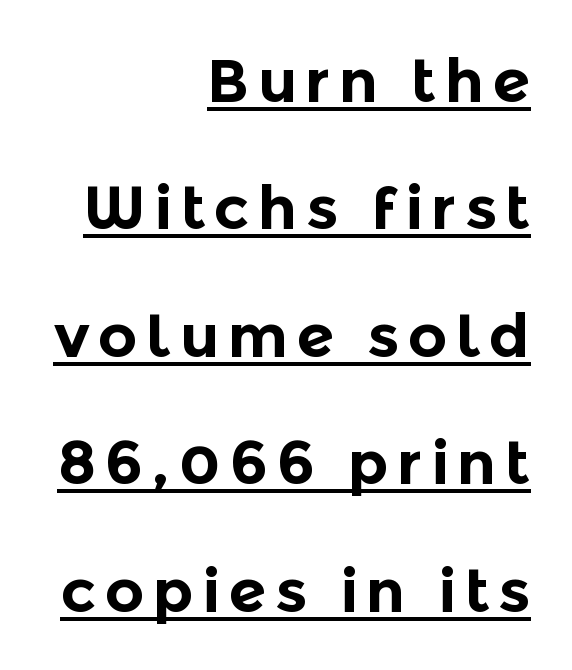
{"serif": "no", "italic": "no", "bold": "yes", "weight": "bold", "width": "normal", "x_height": "medium", "monospaced": "no", "underline": "yes", "align": "right", "line_spacing": "loose", "line_spacing_ratio": 2.09, "glyph_px": 61}
